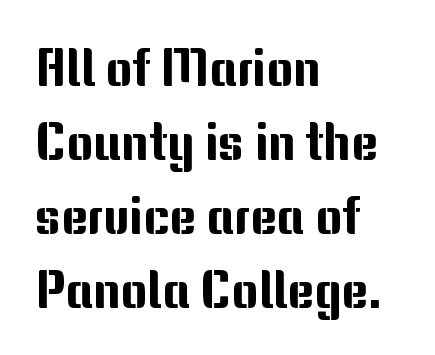
{"serif": "no", "italic": "no", "width": "normal", "stroke_contrast": "medium", "x_height": "medium", "monospaced": "no", "underline": "no", "align": "left", "line_spacing": "normal", "line_spacing_ratio": 1.45, "letter_spacing": "normal", "letter_spacing_em": 0.0, "glyph_px": 51}
